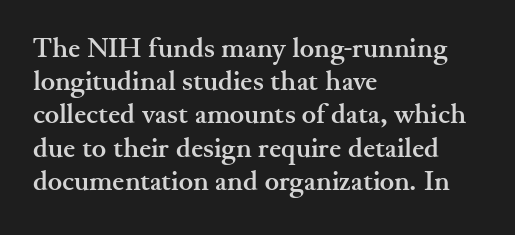
The image shows 27 px bold type, upright; set left-aligned, line spacing 1.23x, normal letter spacing, not underlined.
